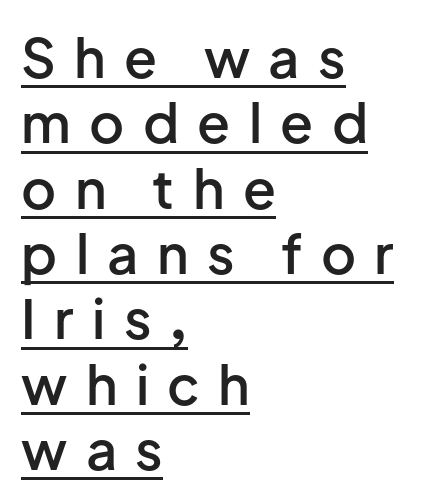
{"serif": "no", "italic": "no", "bold": "semi", "weight": "semibold", "width": "normal", "stroke_contrast": "low", "x_height": "medium", "monospaced": "no", "underline": "yes", "align": "left", "line_spacing_ratio": 1.21, "letter_spacing": "wide", "letter_spacing_em": 0.34, "glyph_px": 54}
